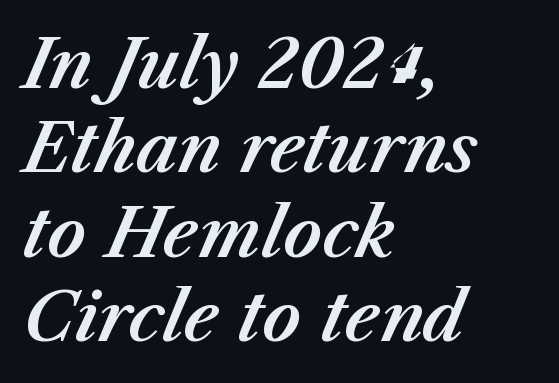
Q: Is the text italic (slanted)? A: Yes, it leans right by about 23 degrees.
Q: Is the text underlined? A: No.
Q: How is the paragraph aligned? A: Left-aligned.
Q: Is the spacing between letters normal or unusually wide? A: Normal.
Q: Is the spacing between lines tight, normal or loose? A: Normal.
Q: Width (condensed, normal, or wide)? A: Normal.
Q: Stroke contrast? A: Medium.
Q: x-height? A: Medium.
Q: Monospaced? A: No.
